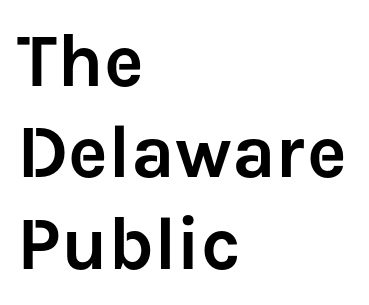
Q: Is the text italic (slanted)? A: No, it is upright.
Q: Is the typeface a serif or a sans-serif typeface? A: Sans-serif.
Q: Is the text underlined? A: No.
Q: How is the paragraph aligned? A: Left-aligned.
Q: Is the spacing between letters normal or unusually wide? A: Normal.
Q: Width (condensed, normal, or wide)? A: Normal.
Q: Stroke contrast? A: Low.
Q: x-height? A: Medium.
Q: Monospaced? A: No.
